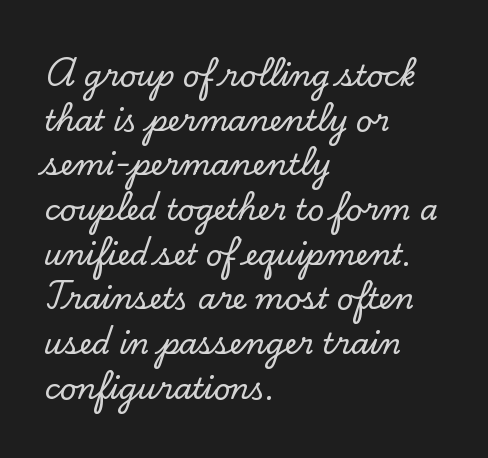
The image shows 29 px serif type; set left-aligned, normal line spacing (1.54x), normal letter spacing, not underlined; low stroke contrast and a small x-height.
